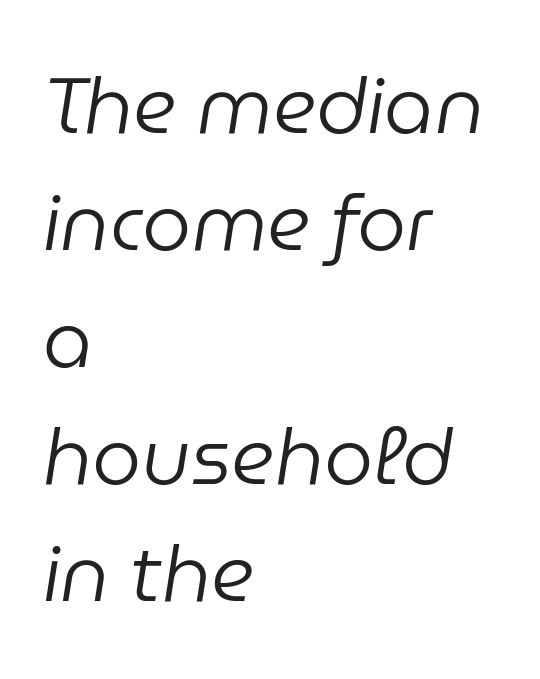
Characters are canted at an angle relative to the baseline's perpendicular. These lines are set flush left with a ragged right edge. Honestly, the letter spacing is just normal — you wouldn't notice it. Compared with typical paragraphs, the rows here are spaced about the same.
